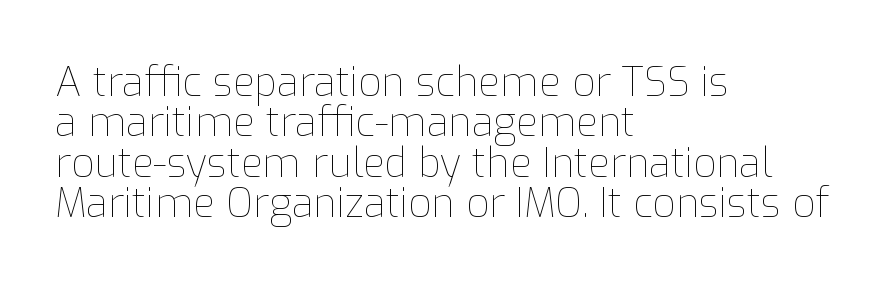
The image shows 40 px thin type, upright; set left-aligned, tight line spacing (1.01x), normal letter spacing, not underlined; low stroke contrast and a medium x-height.
